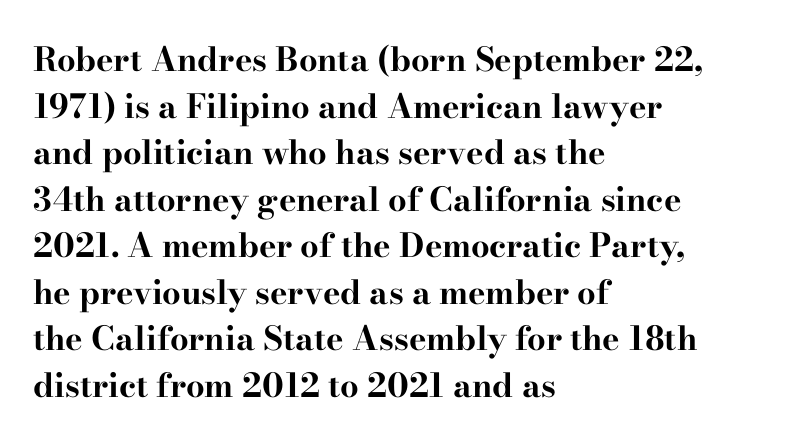
Q: Is the text bold? A: Yes.
Q: Is the text italic (slanted)? A: No, it is upright.
Q: Is the typeface a serif or a sans-serif typeface? A: Serif.
Q: Is the text underlined? A: No.
Q: How is the paragraph aligned? A: Left-aligned.
Q: Is the spacing between letters normal or unusually wide? A: Normal.
Q: Is the spacing between lines tight, normal or loose? A: Normal.
Q: Width (condensed, normal, or wide)? A: Wide.
Q: Stroke contrast? A: High.
Q: x-height? A: Small.
Q: Monospaced? A: No.
